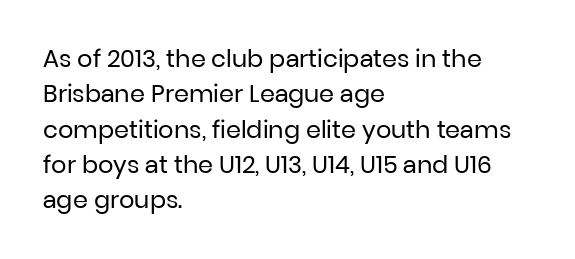
The image shows 24 px text type, upright; set left-aligned, normal line spacing (1.47x), normal letter spacing, not underlined.
